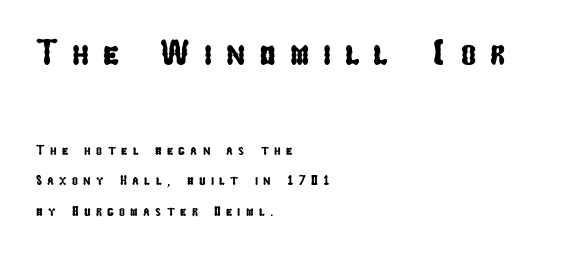
Glance below the letters and you will spot only blank space. The letters carry no serifs — their stems end cleanly without finishing strokes. Typeset ragged right — the left edge is the straight one. Leading: increased. You could not count columns in this text — the font is proportionally spaced.
